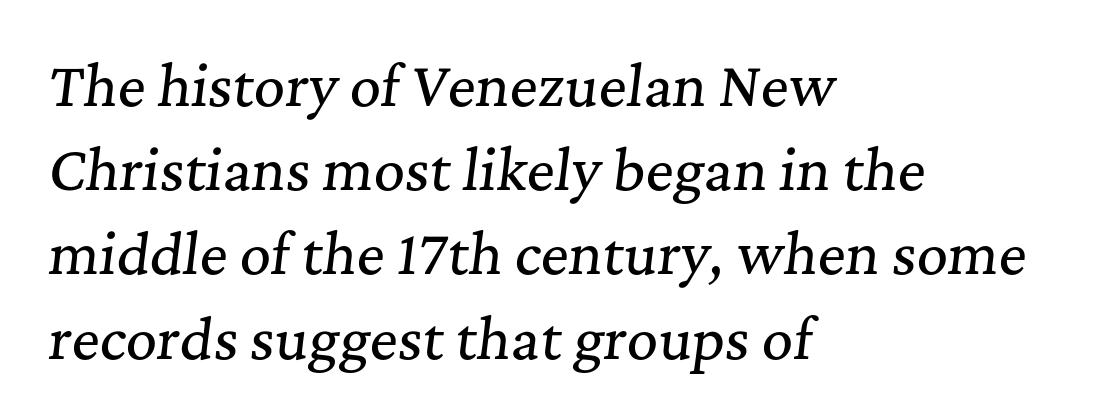
The image shows 54 px serif type, italic (leaning right); set left-aligned, normal line spacing (1.56x), normal letter spacing, not underlined; medium stroke contrast and a medium x-height.
